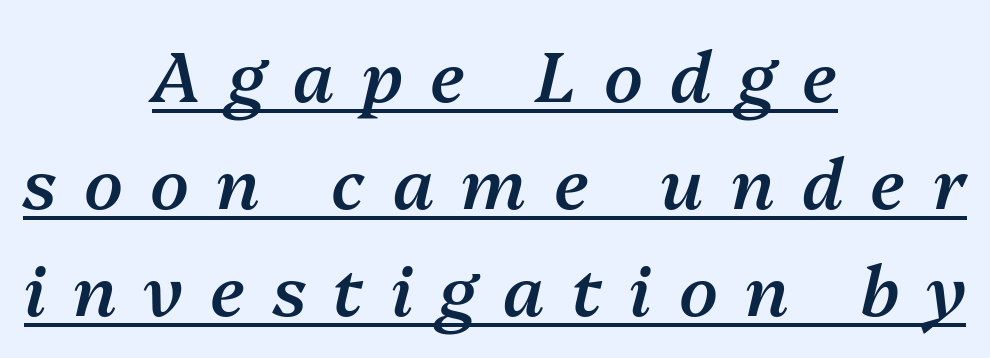
The image shows 70 px semibold type, italic (leaning right); set centered, normal line spacing (1.53x), unusually wide letter spacing (+0.39 em), underlined; medium stroke contrast and a medium x-height.
